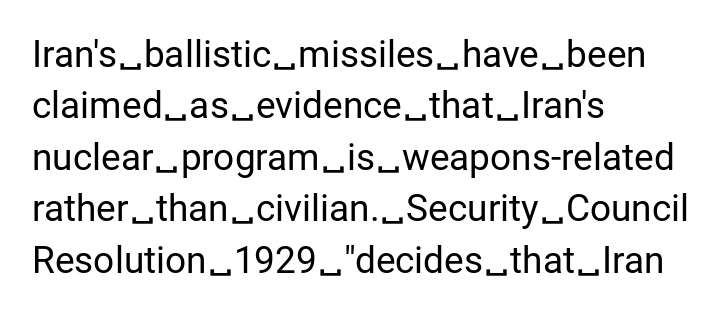
{"serif": "no", "italic": "no", "bold": "no", "weight": "regular", "width": "normal", "stroke_contrast": "low", "x_height": "medium", "monospaced": "no", "underline": "no", "align": "left", "line_spacing": "normal", "line_spacing_ratio": 1.39, "letter_spacing": "normal", "letter_spacing_em": 0.0, "glyph_px": 37}
